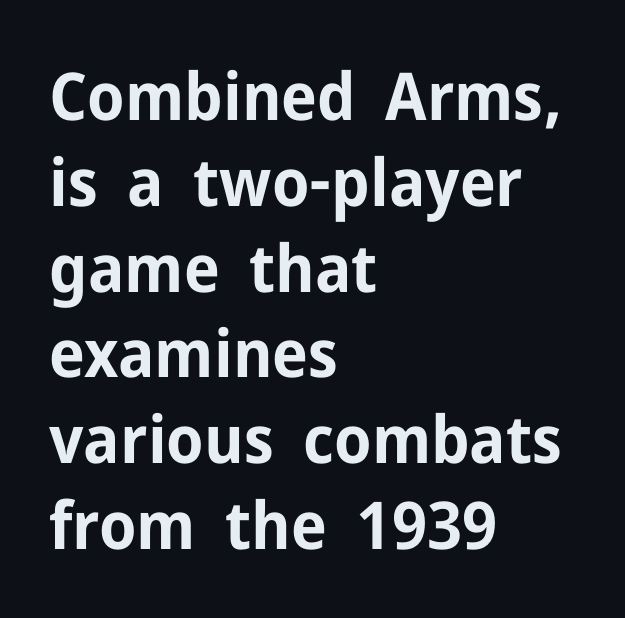
Look at the stroke-to-counter ratio: heavy, a bold. Casual observation: everything's shoved over to the left. Underlining? Definitely not there. This sample has the flowing, uneven cadence of proportional lettering. The rows are spaced the way most documents space them. Look at the tracking — it's just the regular setting, nothing added.
